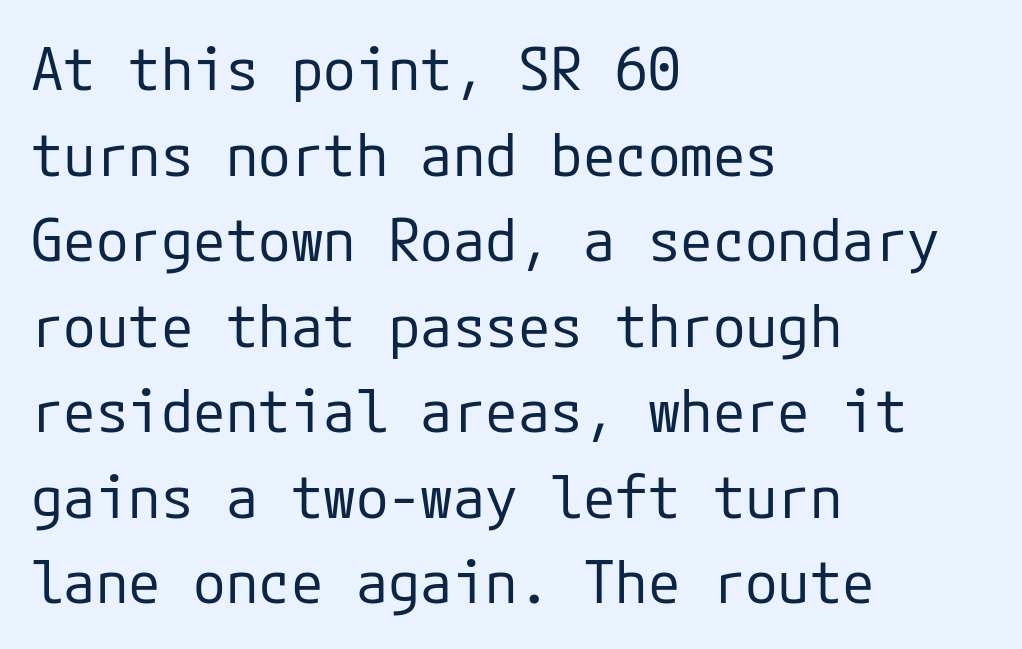
{"serif": "no", "italic": "no", "bold": "no", "weight": "regular", "width": "normal", "stroke_contrast": "low", "x_height": "medium", "underline": "no", "align": "left", "line_spacing": "normal", "line_spacing_ratio": 1.45, "letter_spacing": "normal", "letter_spacing_em": 0.0, "glyph_px": 59}
